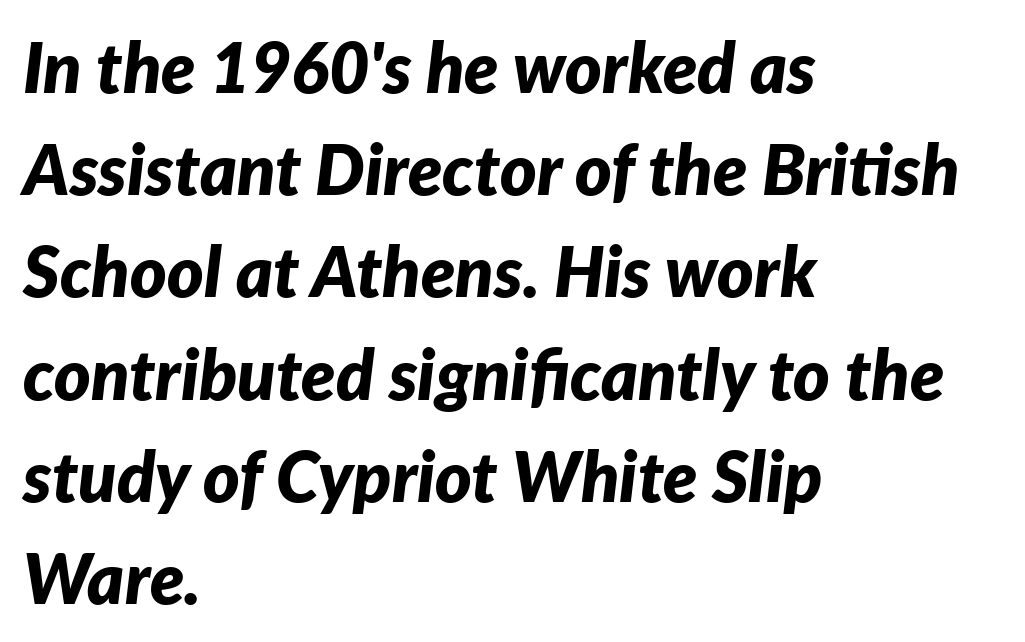
Looks like regular typesetting: each glyph gets only the width it needs. The lines are quadded left. The rows are spaced the way most documents space them. Notice how thick the strokes are: this is what a full bold looks like.
